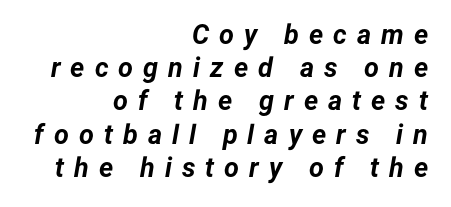
{"italic": "yes", "lean": "right", "slant_degrees": 12, "bold": "yes", "underline": "no", "align": "right", "line_spacing_ratio": 1.23, "letter_spacing": "wide", "letter_spacing_em": 0.37, "glyph_px": 27}
